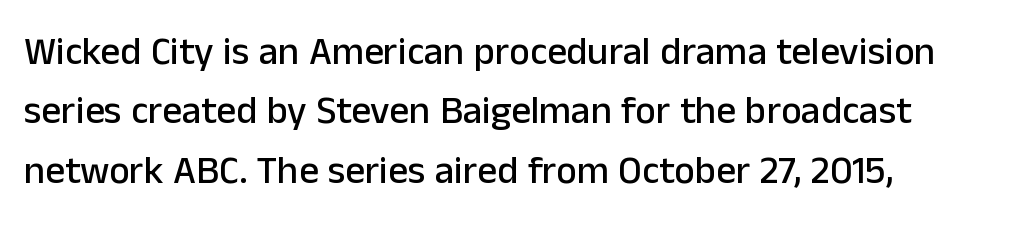
The lines sit at an ordinary, default distance from one another. Lines of text with bare space underneath. Rendered with straight, roman letterforms. Letterform terminals end flat and unadorned throughout the passage.
